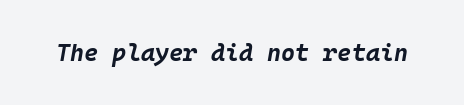
{"italic": "yes", "lean": "right", "slant_degrees": 10, "bold": "yes", "underline": "no", "letter_spacing": "normal", "letter_spacing_em": 0.0, "glyph_px": 24}
